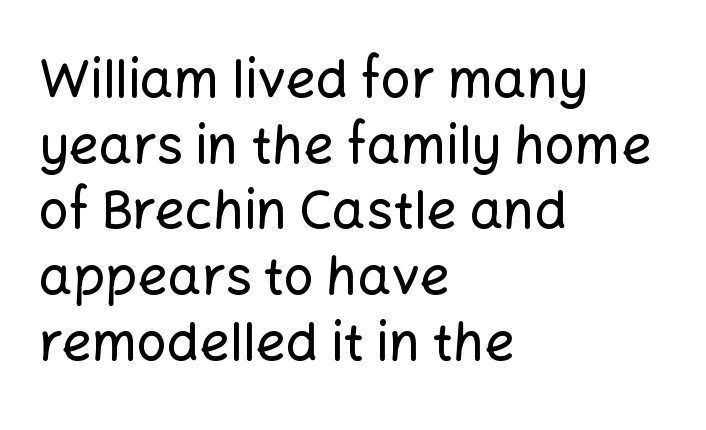
The image shows 53 px sans-serif type, upright; set left-aligned, line spacing 1.24x, normal letter spacing, not underlined; low stroke contrast and a medium x-height.
